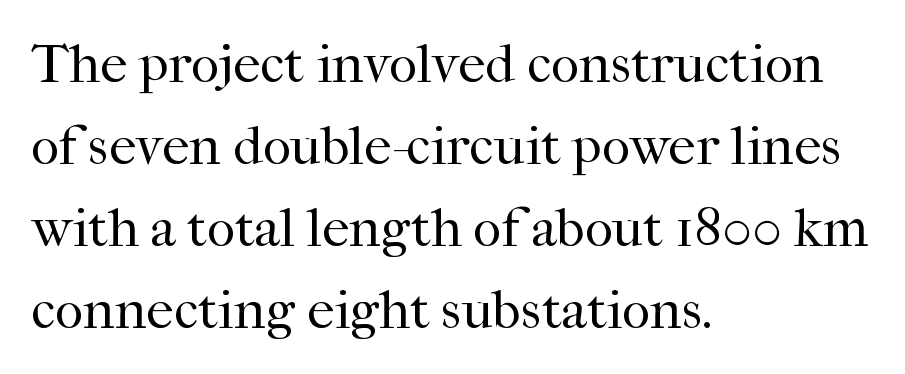
Typographically, this falls in the serif category. Caption: standard tracking, unaltered. Descenders are the only things crossing below the line. Every row of glyphs begins at an identical x-position on the left. How would I describe the line gaps? Plain and ordinary.
